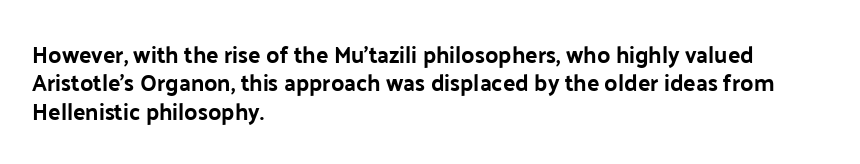
Q: Is the text bold? A: Yes.
Q: Is the text italic (slanted)? A: No, it is upright.
Q: Is the text underlined? A: No.
Q: How is the paragraph aligned? A: Left-aligned.
Q: Is the spacing between letters normal or unusually wide? A: Normal.
